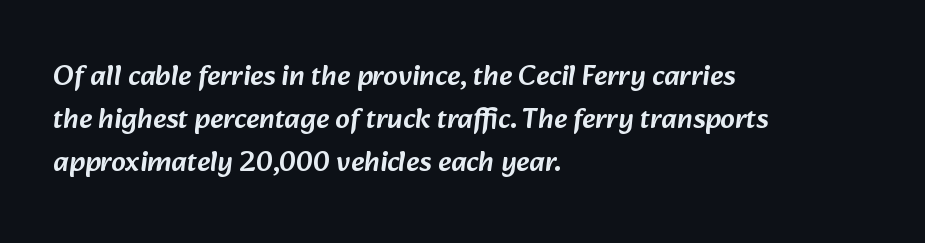
Horizontally, the lines are justified to the leading edge only. Stroke terminals: plain, sans-serif. Vertically, the passage feels balanced, rows spaced as you'd expect. Here the glyphs are tracked normally, forming tight word shapes.
